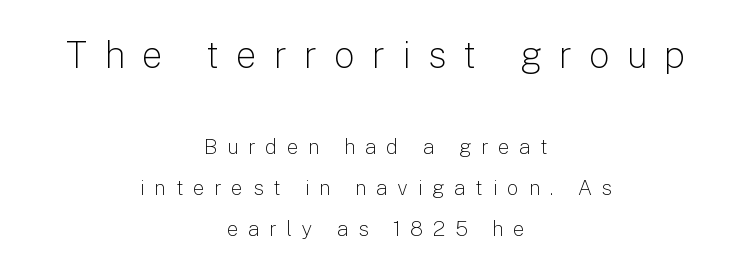
The face used here is a sans, in the tradition of grotesques and geometrics. Does the leading feel generous? Absolutely, it's lavish. The rendering uses natural spacing where letterforms have individual widths. Posture: vertical. Large over small — that's the arrangement of the two blocks here. Clear beneath every line of the passage.
